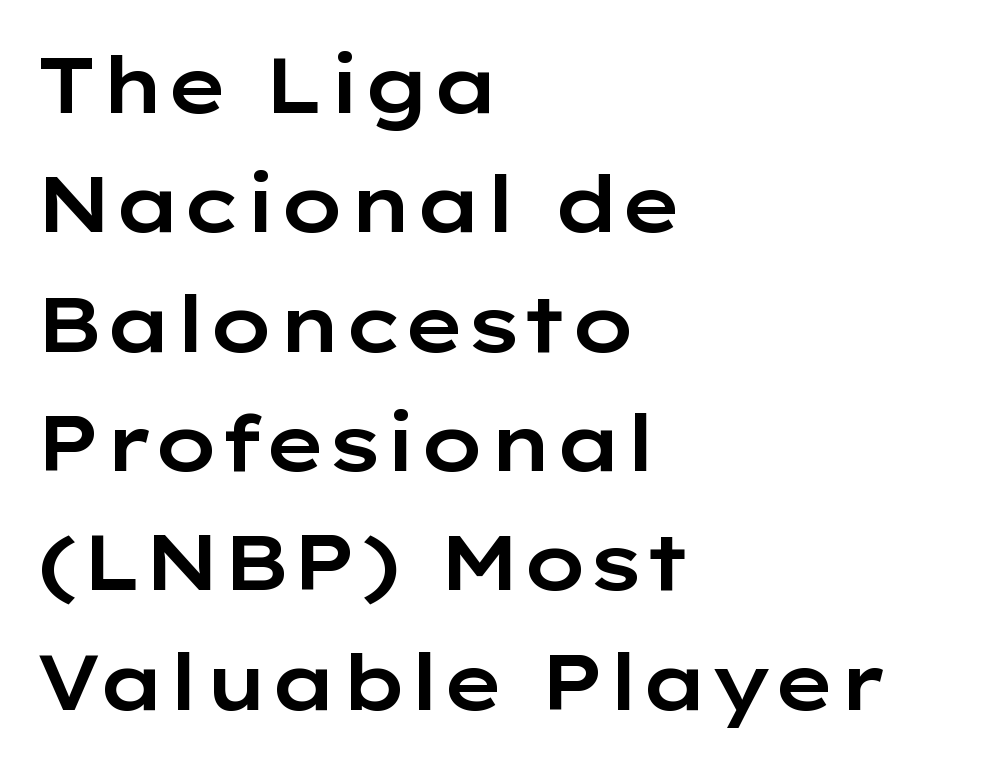
The image shows 78 px wide sans-serif type, upright; set left-aligned, normal line spacing (1.53x), normal letter spacing, not underlined; low stroke contrast and a medium x-height.
